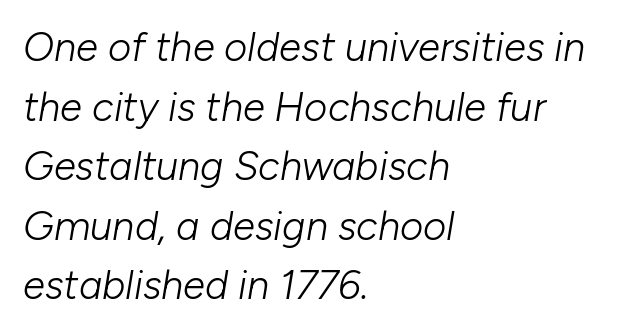
Q: Is the text bold? A: No.
Q: Is the text italic (slanted)? A: Yes, it leans right by about 10 degrees.
Q: Is the text underlined? A: No.
Q: How is the paragraph aligned? A: Left-aligned.
Q: Is the spacing between letters normal or unusually wide? A: Normal.
Q: Is the spacing between lines tight, normal or loose? A: Normal.
Q: Width (condensed, normal, or wide)? A: Normal.
Q: Stroke contrast? A: Low.
Q: x-height? A: Medium.
Q: Monospaced? A: No.
